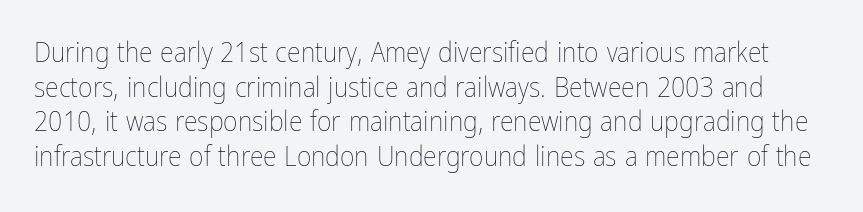
The image shows 28 px thin, condensed type, upright; set line spacing 1.24x, normal letter spacing, not underlined; low stroke contrast and a medium x-height.
